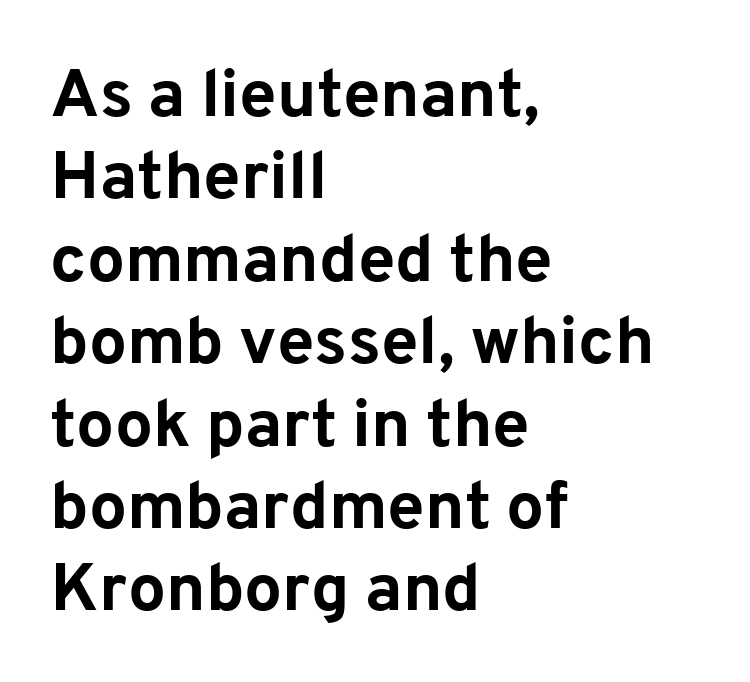
The image shows 67 px bold sans-serif type, upright; set left-aligned, line spacing 1.23x, normal letter spacing, not underlined; low stroke contrast and a medium x-height.
